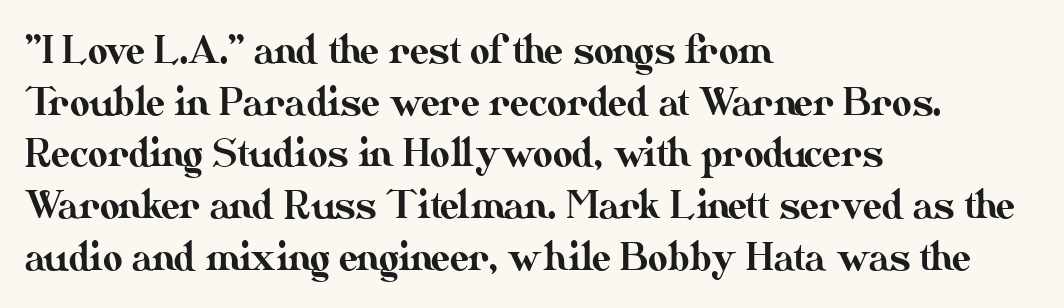
Q: Is the text italic (slanted)? A: No, it is upright.
Q: Is the text underlined? A: No.
Q: How is the paragraph aligned? A: Left-aligned.
Q: Is the spacing between letters normal or unusually wide? A: Normal.
Q: Is the spacing between lines tight, normal or loose? A: Normal.
Q: Width (condensed, normal, or wide)? A: Normal.
Q: Stroke contrast? A: Medium.
Q: x-height? A: Small.
Q: Monospaced? A: No.
